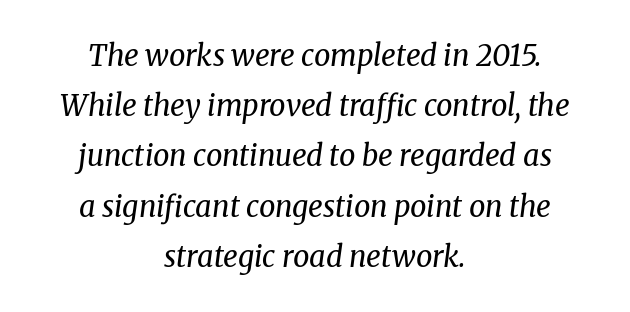
The image shows 29 px regular-weight serif type, italic (leaning right); set centered, line spacing 1.73x, normal letter spacing, not underlined; medium stroke contrast and a medium x-height.
